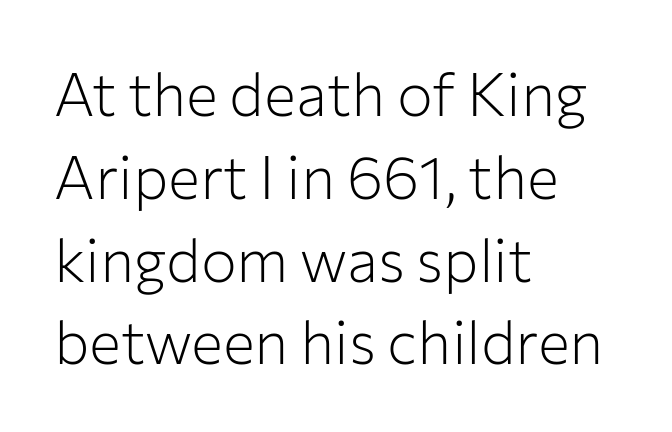
In terms of leading, this rendering sits right in the middle. Does the type have serifs? No, each stem ends abruptly. Teacher's note: observe the even left margin — that is flush-left alignment. This is roman type, the default non-slanted kind. No extra ink here — the face is not bold.
